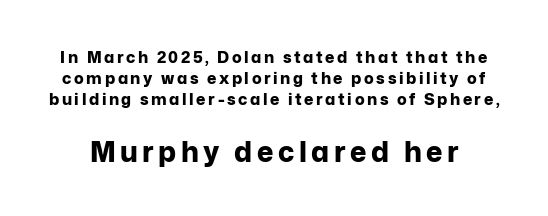
{"serif": "no", "italic": "no", "bold": "yes", "weight": "bold", "width": "normal", "stroke_contrast": "low", "x_height": "medium", "monospaced": "no", "underline": "no", "line_spacing": "normal", "line_spacing_ratio": 1.32, "larger_block": "second", "size_ratio": 1.75, "glyph_px": 28}
